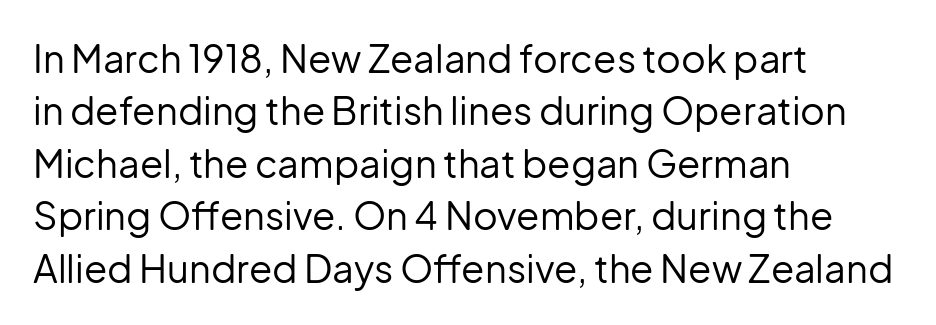
The image shows 38 px regular-weight sans-serif type, upright; set left-aligned, normal line spacing (1.38x), normal letter spacing, not underlined; low stroke contrast and a medium x-height.
